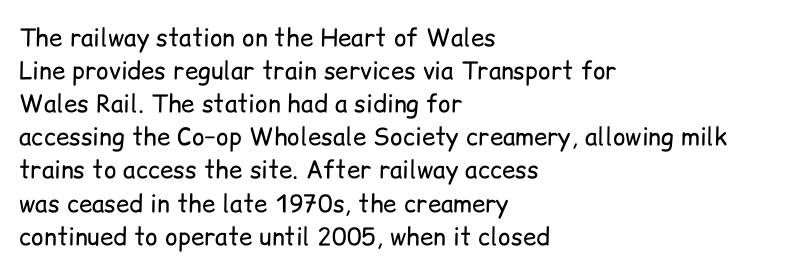
{"italic": "no", "bold": "no", "underline": "no", "align": "left", "line_spacing": "normal", "line_spacing_ratio": 1.38, "letter_spacing": "normal", "letter_spacing_em": 0.0, "glyph_px": 24}
